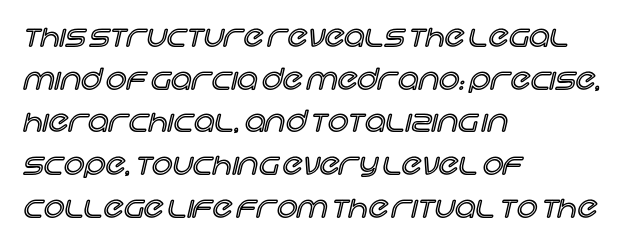
Q: Is the text italic (slanted)? A: Yes.
Q: Is the text underlined? A: No.
Q: How is the paragraph aligned? A: Left-aligned.
Q: Is the spacing between letters normal or unusually wide? A: Normal.
Q: Is the spacing between lines tight, normal or loose? A: Normal.
Q: Width (condensed, normal, or wide)? A: Normal.
Q: x-height? A: Large.
Q: Monospaced? A: No.
